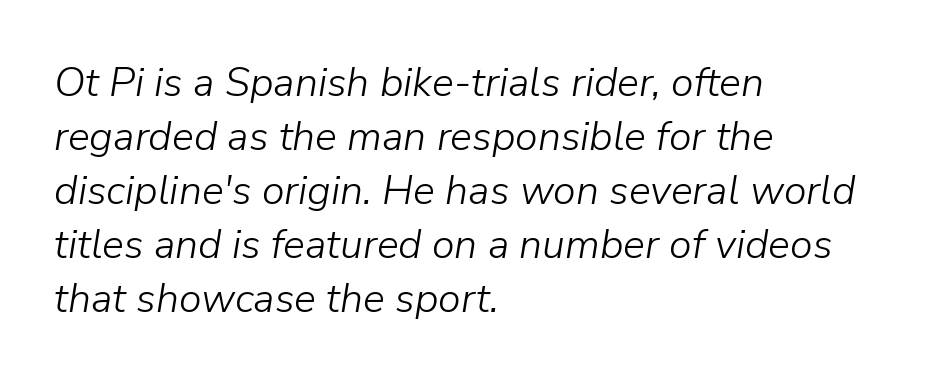
Is the block centered? No — it sits flush against the left margin. Rendered with sloped, italic letterforms. A clean baseline with only descenders dipping below it. Tracking here is standard; glyphs follow each other at the usual distance. The letters advance in unequal steps, a hallmark of proportional type.
